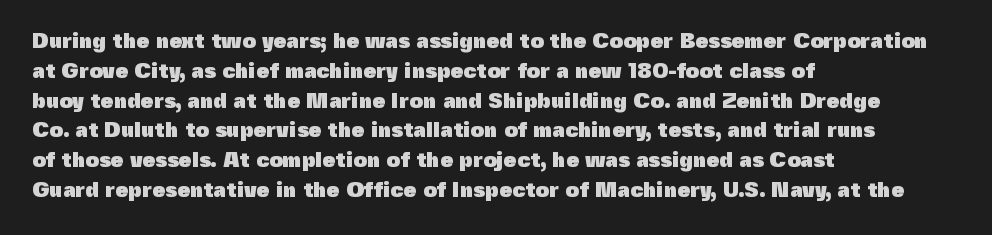
{"italic": "no", "bold": "yes", "underline": "no", "align": "left", "line_spacing": "normal", "line_spacing_ratio": 1.42, "letter_spacing": "normal", "letter_spacing_em": 0.0, "glyph_px": 21}
